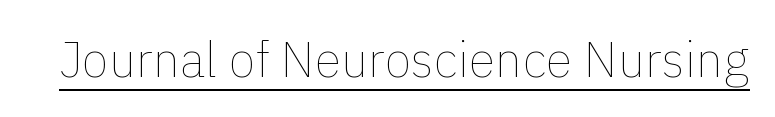
{"italic": "no", "bold": "no", "weight": "thin", "width": "normal", "x_height": "medium", "monospaced": "no", "underline": "yes", "letter_spacing": "normal", "letter_spacing_em": 0.0, "glyph_px": 49}
